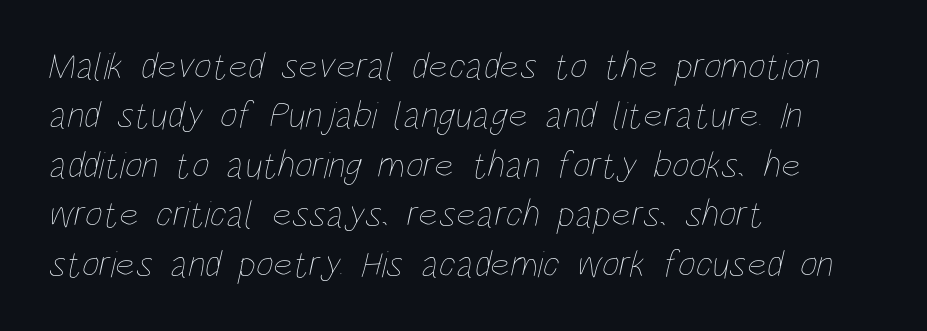
{"bold": "no", "weight": "thin", "width": "condensed", "stroke_contrast": "low", "x_height": "large", "monospaced": "no", "underline": "no", "align": "left", "line_spacing": "normal", "line_spacing_ratio": 1.3, "letter_spacing": "normal", "letter_spacing_em": 0.0, "glyph_px": 38}
